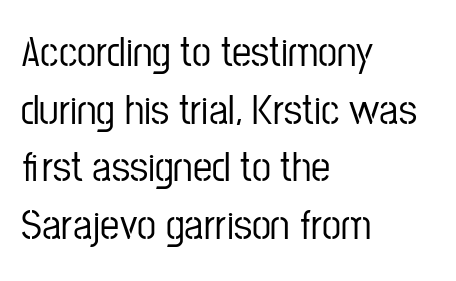
The image shows 43 px condensed sans-serif type, upright; set left-aligned, normal line spacing (1.34x), normal letter spacing, not underlined; low stroke contrast and a medium x-height.
